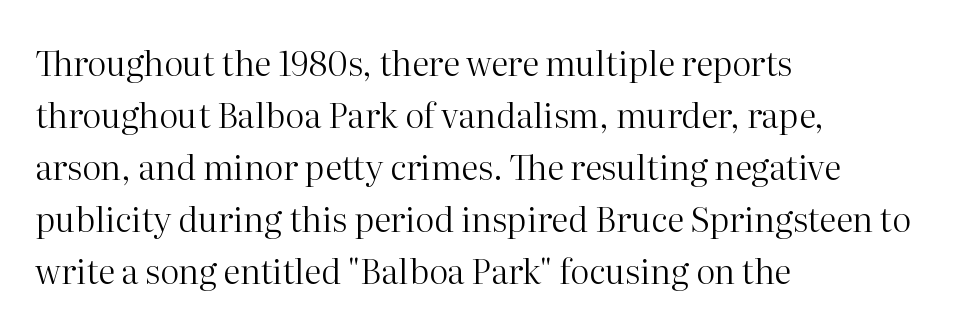
Q: Is the text bold? A: No.
Q: Is the text italic (slanted)? A: No, it is upright.
Q: Is the typeface a serif or a sans-serif typeface? A: Serif.
Q: Is the text underlined? A: No.
Q: How is the paragraph aligned? A: Left-aligned.
Q: Is the spacing between letters normal or unusually wide? A: Normal.
Q: Is the spacing between lines tight, normal or loose? A: Normal.
Q: Width (condensed, normal, or wide)? A: Normal.
Q: Stroke contrast? A: High.
Q: x-height? A: Medium.
Q: Monospaced? A: No.
